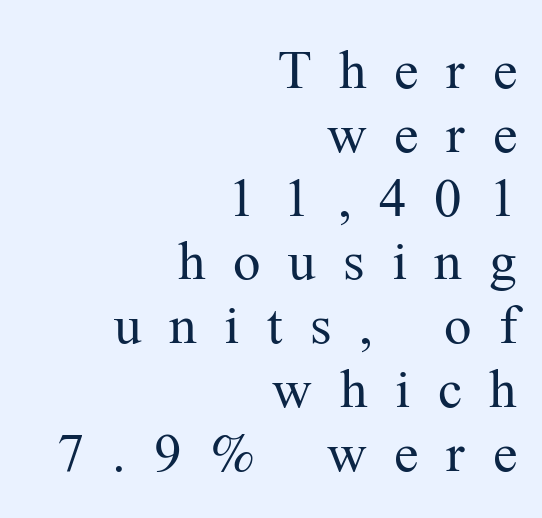
The image shows 55 px regular-weight serif type, upright; set right-aligned, line spacing 1.16x, unusually wide letter spacing (+0.5 em), not underlined; medium stroke contrast and a medium x-height.
